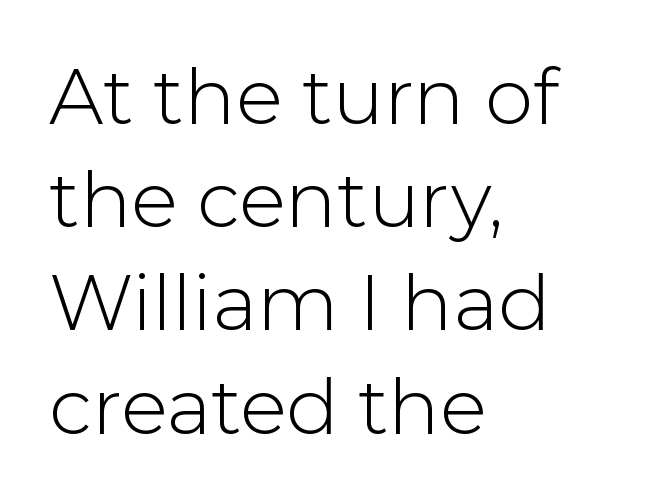
{"serif": "no", "italic": "no", "bold": "no", "weight": "light", "width": "normal", "stroke_contrast": "low", "x_height": "medium", "monospaced": "no", "underline": "no", "align": "left", "line_spacing": "normal", "line_spacing_ratio": 1.34, "letter_spacing": "normal", "letter_spacing_em": 0.0, "glyph_px": 77}
